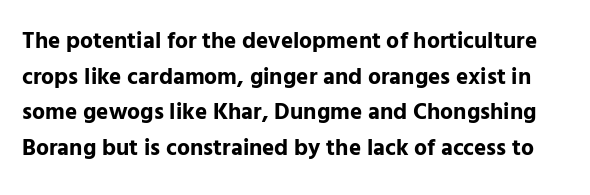
The image shows 23 px bold type, upright; set normal line spacing (1.55x), normal letter spacing, not underlined.
